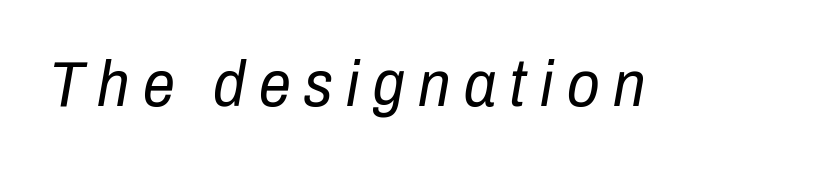
The image shows 64 px regular-weight, condensed type, italic (leaning right); set unusually wide letter spacing (+0.21 em), not underlined; low stroke contrast and a medium x-height.
